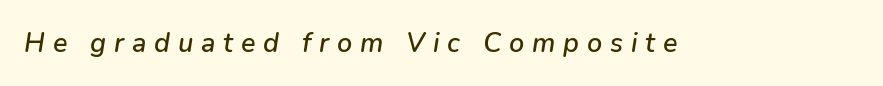
The letterforms stand isolated, each surrounded by extra space. The text carries the slant typical of an italic or oblique font. The gap between lines stays unmarked.
